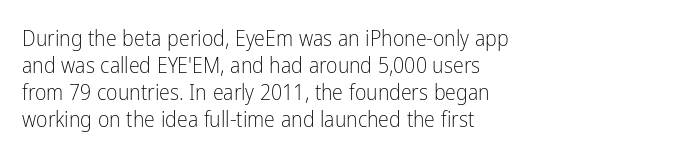
{"italic": "no", "bold": "no", "underline": "no", "align": "left", "line_spacing_ratio": 1.23, "letter_spacing": "normal", "letter_spacing_em": 0.0, "glyph_px": 22}
